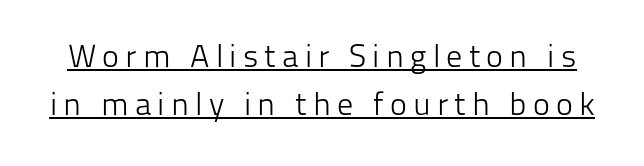
{"serif": "no", "italic": "no", "bold": "no", "weight": "light", "width": "normal", "stroke_contrast": "low", "x_height": "medium", "monospaced": "no", "underline": "yes", "line_spacing": "normal", "line_spacing_ratio": 1.5, "glyph_px": 32}
